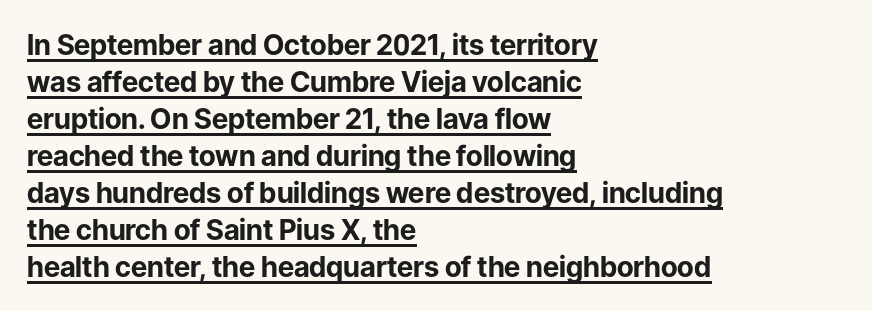
Q: Is the text bold? A: Yes.
Q: Is the text italic (slanted)? A: No, it is upright.
Q: Is the typeface a serif or a sans-serif typeface? A: Sans-serif.
Q: Is the text underlined? A: Yes.
Q: How is the paragraph aligned? A: Left-aligned.
Q: Is the spacing between letters normal or unusually wide? A: Normal.
Q: Is the spacing between lines tight, normal or loose? A: Normal.
Q: Width (condensed, normal, or wide)? A: Normal.
Q: Stroke contrast? A: Low.
Q: x-height? A: Medium.
Q: Monospaced? A: No.
